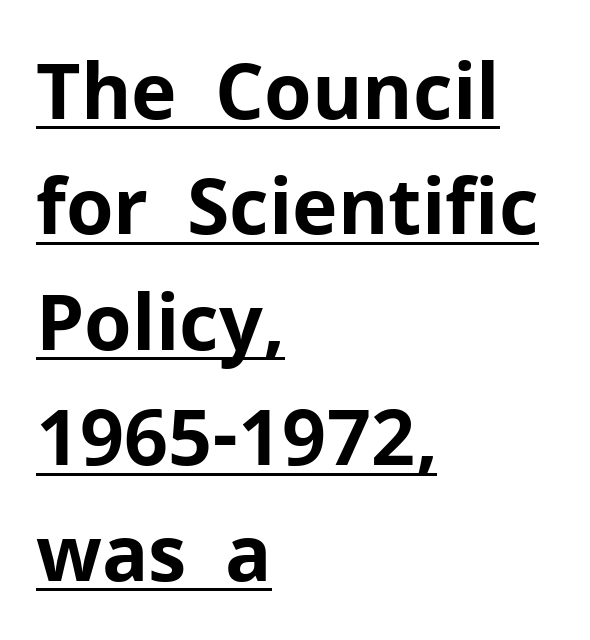
The image shows 77 px bold sans-serif type, upright; set left-aligned, normal line spacing (1.5x), normal letter spacing, underlined; low stroke contrast and a medium x-height.
